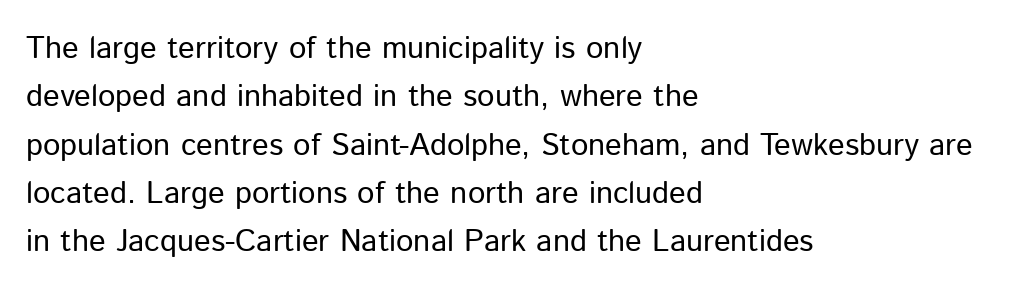
{"serif": "no", "italic": "no", "bold": "no", "weight": "regular", "width": "normal", "stroke_contrast": "low", "x_height": "medium", "monospaced": "no", "underline": "no", "align": "left", "line_spacing": "normal", "line_spacing_ratio": 1.56, "letter_spacing": "normal", "letter_spacing_em": 0.0, "glyph_px": 31}
